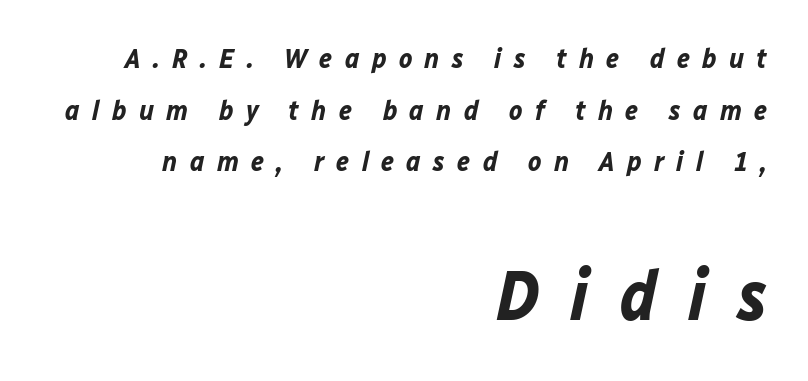
Typesetter's note — lower block bumped up in size, upper block left smaller. Horizontally, the lines are justified to the trailing edge only. The letters advance in unequal steps, a hallmark of proportional type. Underline: absent.
